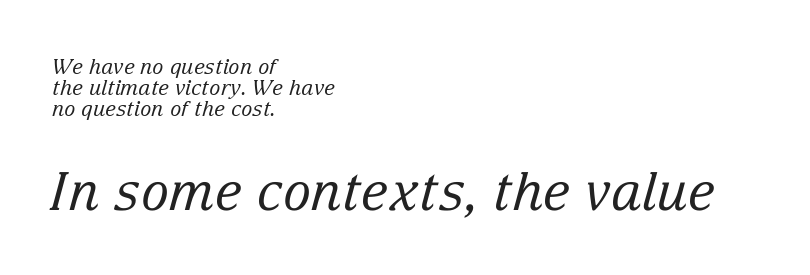
{"serif": "yes", "italic": "yes", "lean": "right", "slant_degrees": 15, "bold": "no", "weight": "regular", "width": "normal", "stroke_contrast": "low", "x_height": "medium", "monospaced": "no", "underline": "no", "align": "left", "line_spacing": "tight", "line_spacing_ratio": 0.99, "letter_spacing": "normal", "letter_spacing_em": 0.0, "larger_block": "second", "size_ratio": 2.52, "glyph_px": 53}
